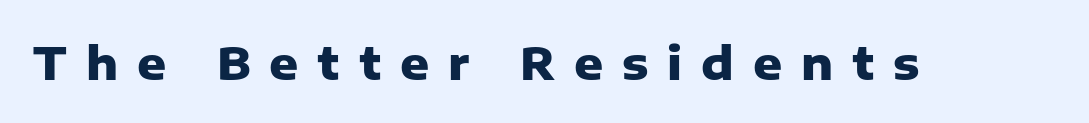
The image shows 45 px heavy sans-serif type, upright; set unusually wide letter spacing (+0.42 em), not underlined; low stroke contrast and a medium x-height.
